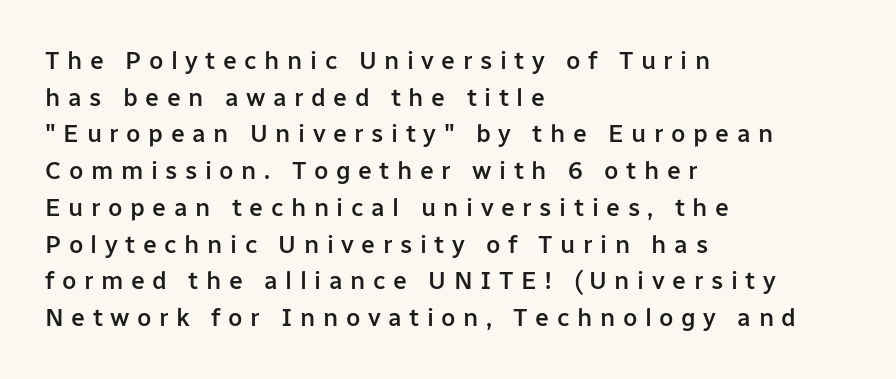
{"italic": "no", "bold": "semi", "underline": "no", "align": "left", "line_spacing": "normal", "line_spacing_ratio": 1.47, "letter_spacing": "wide", "letter_spacing_em": 0.3, "glyph_px": 25}
